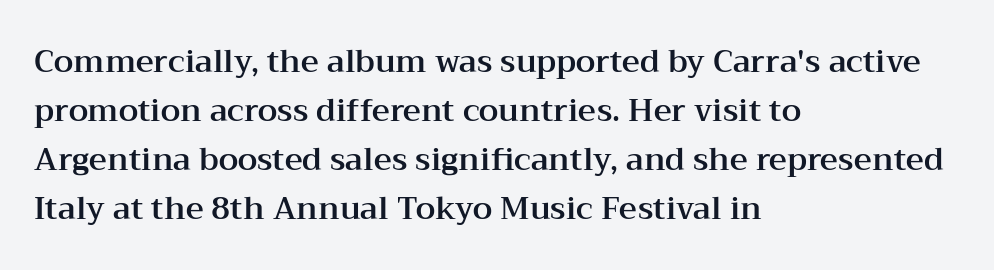
Q: Is the text italic (slanted)? A: No, it is upright.
Q: Is the typeface a serif or a sans-serif typeface? A: Serif.
Q: Is the text underlined? A: No.
Q: How is the paragraph aligned? A: Left-aligned.
Q: Is the spacing between letters normal or unusually wide? A: Normal.
Q: Is the spacing between lines tight, normal or loose? A: Normal.
Q: Width (condensed, normal, or wide)? A: Wide.
Q: Stroke contrast? A: Medium.
Q: x-height? A: Medium.
Q: Monospaced? A: No.
